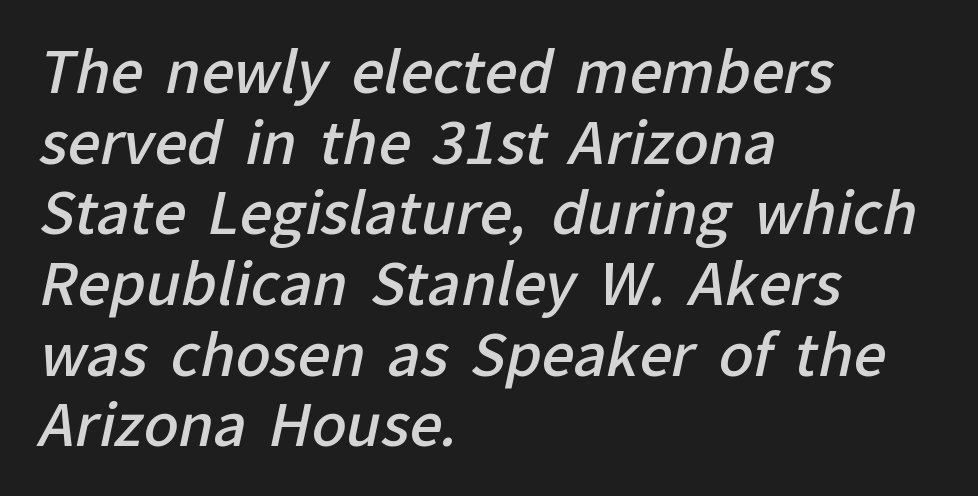
The image shows 57 px semibold sans-serif type; set left-aligned, line spacing 1.24x, normal letter spacing, not underlined; low stroke contrast and a medium x-height.
